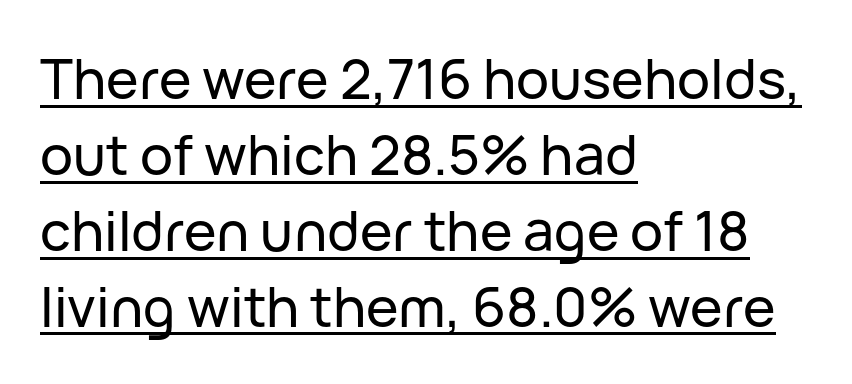
The image shows 55 px sans-serif type, upright; set left-aligned, normal line spacing (1.38x), normal letter spacing, underlined; low stroke contrast and a medium x-height.
